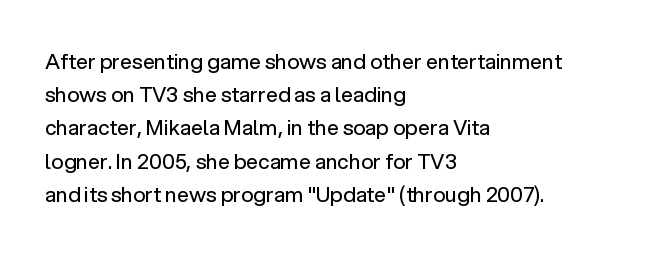
The face looks like a standard text weight, possibly lighter. Short and long lines alike share a common starting point at left. Vertically, the passage feels balanced, rows spaced as you'd expect. A bare baseline throughout the passage. Here the glyphs are tracked normally, forming tight word shapes.
